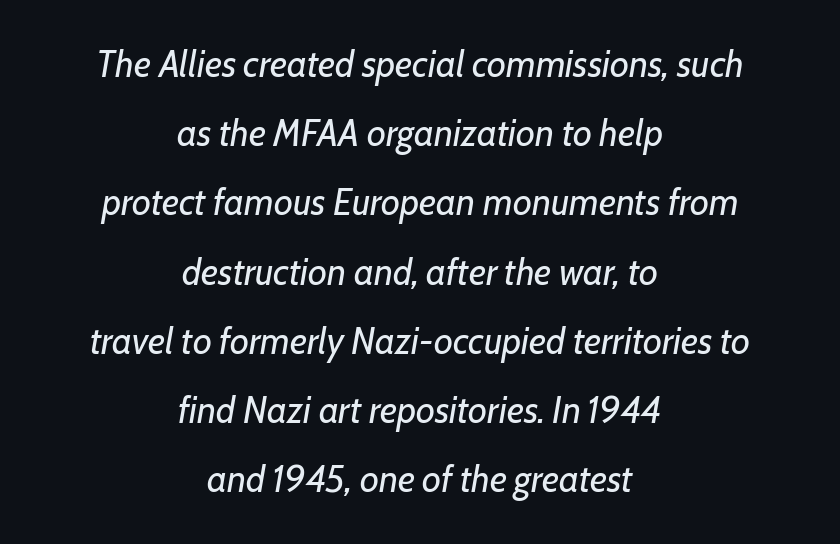
The typesetting does not lean heavy: it is not bold. In terms of letterspacing, this is plain default setting. Spacing verdict: proportional, widths tailored to each character. An italicized treatment has been applied to the whole sample. The space directly below the letters is spotless. The paragraph shown floats in the horizontal middle.
